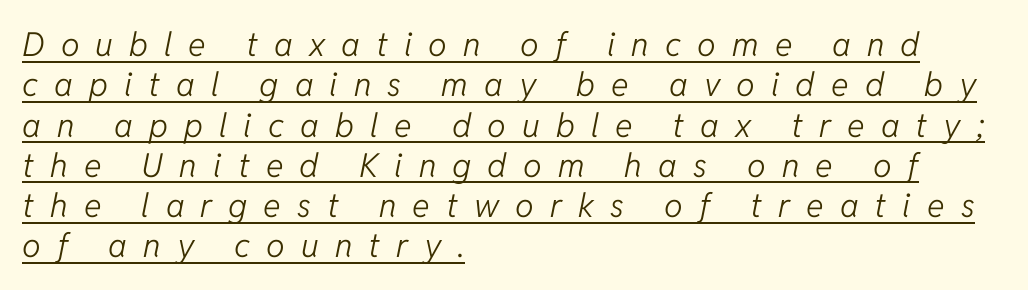
{"italic": "yes", "lean": "right", "slant_degrees": 11, "bold": "no", "weight": "light", "width": "normal", "stroke_contrast": "low", "x_height": "medium", "monospaced": "no", "underline": "yes", "align": "left", "line_spacing_ratio": 1.22, "letter_spacing": "wide", "letter_spacing_em": 0.49, "glyph_px": 33}
